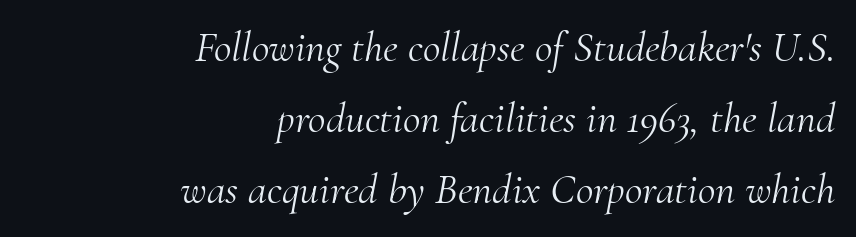
Caption: multi-line text, flush right, ragged left. No heavy texture on the line: the type isn't bold. This sample keeps an unexceptional amount of space between lines. The glyphs are unaccompanied by any horizontal stroke below them. The passage shown is typed in a proportional face where columns would drift. The horizontal fit of the characters is conventional and even.
